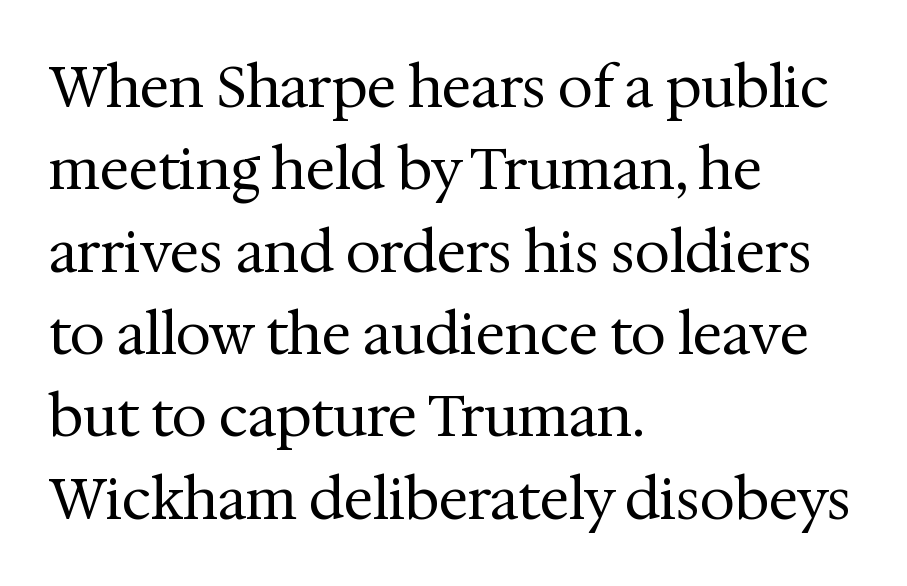
{"serif": "yes", "italic": "no", "bold": "no", "weight": "regular", "width": "normal", "stroke_contrast": "medium", "x_height": "medium", "monospaced": "no", "underline": "no", "align": "left", "line_spacing": "normal", "line_spacing_ratio": 1.47, "letter_spacing": "normal", "letter_spacing_em": 0.0, "glyph_px": 56}
